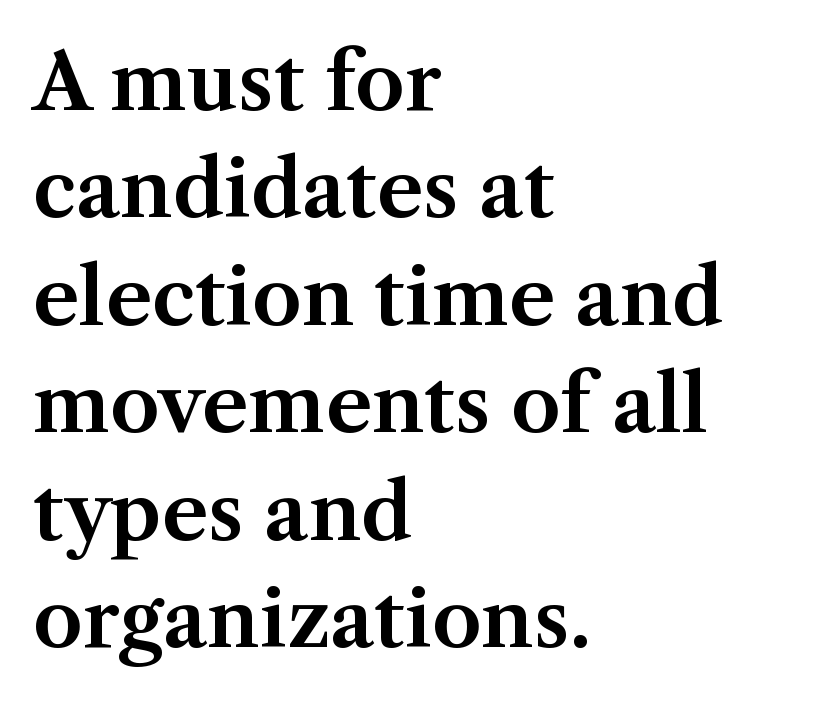
There is no visible air inserted between adjacent glyphs. Varying glyph widths throughout — classic text-font behaviour. Any mark beneath the type? The region is blank. The compositor pushed each line to the left boundary. The rows are spaced the way most documents space them.
